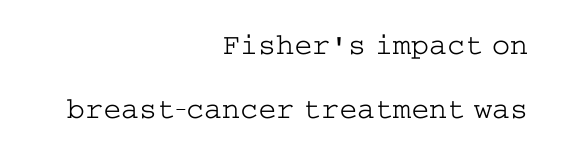
The image shows 30 px light, wide serif type, upright; set right-aligned, loose line spacing (2.12x), normal letter spacing, not underlined; low stroke contrast and a medium x-height.
